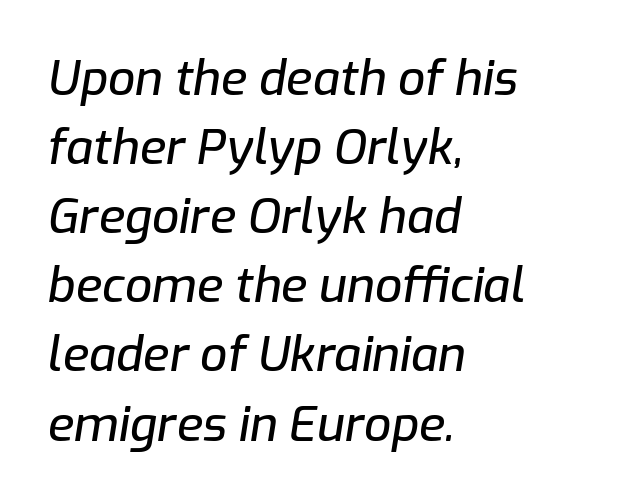
The image shows 48 px text type, italic (leaning right); set left-aligned, normal line spacing (1.44x), normal letter spacing, not underlined; low stroke contrast and a medium x-height.
